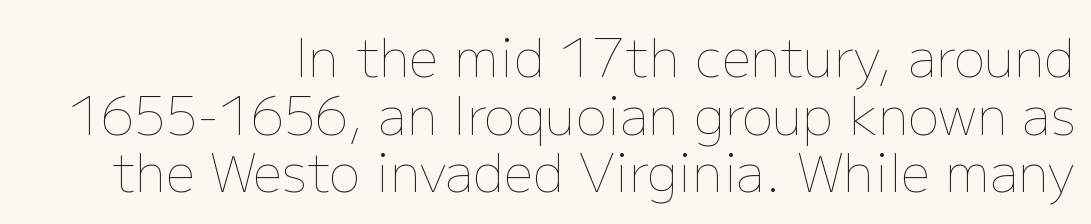
How would I describe the line gaps? Narrow and economical. The weight would be labelled regular, book, light, or lighter still. Typeset ragged left — the right edge is the straight one. Glance below the letters and you will spot only blank space. Do the characters align in a grid? No, the font is proportional. Does the lettering tilt? It doesn't — this is upright.
